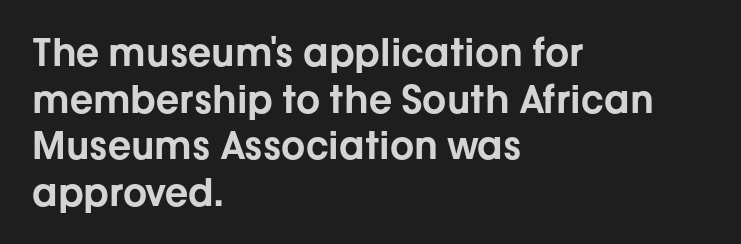
Q: Is the text italic (slanted)? A: No, it is upright.
Q: Is the typeface a serif or a sans-serif typeface? A: Sans-serif.
Q: Is the text underlined? A: No.
Q: How is the paragraph aligned? A: Left-aligned.
Q: Is the spacing between letters normal or unusually wide? A: Normal.
Q: Width (condensed, normal, or wide)? A: Normal.
Q: Stroke contrast? A: Low.
Q: x-height? A: Medium.
Q: Monospaced? A: No.
